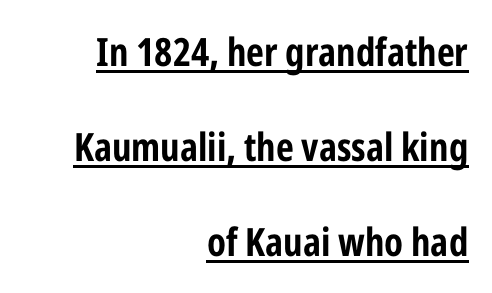
Q: Is the text bold? A: Yes.
Q: Is the text italic (slanted)? A: No, it is upright.
Q: Is the typeface a serif or a sans-serif typeface? A: Sans-serif.
Q: Is the text underlined? A: Yes.
Q: How is the paragraph aligned? A: Right-aligned.
Q: Is the spacing between letters normal or unusually wide? A: Normal.
Q: Is the spacing between lines tight, normal or loose? A: Loose.
Q: Width (condensed, normal, or wide)? A: Condensed.
Q: Stroke contrast? A: Low.
Q: x-height? A: Medium.
Q: Monospaced? A: No.
